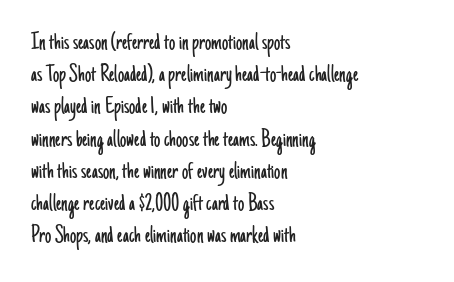
{"italic": "no", "bold": "no", "underline": "no", "align": "left", "line_spacing": "normal", "line_spacing_ratio": 1.29, "letter_spacing": "normal", "letter_spacing_em": 0.0, "glyph_px": 25}
